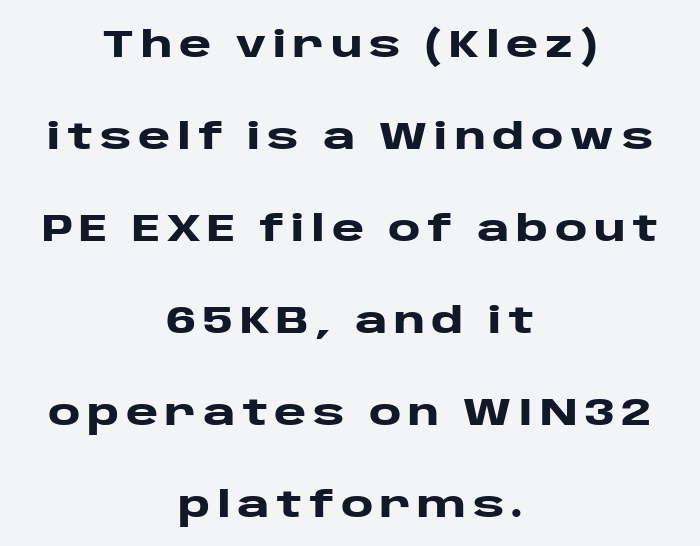
The letters stand upright; this is a roman face. Its strokes are broad and dark, the hallmark of bold type. The rendering shows plain stroke endings on the letterforms — a sans-serif design. Airy leading. Compared with a flush-left layout, this one balances lines on the center instead.
